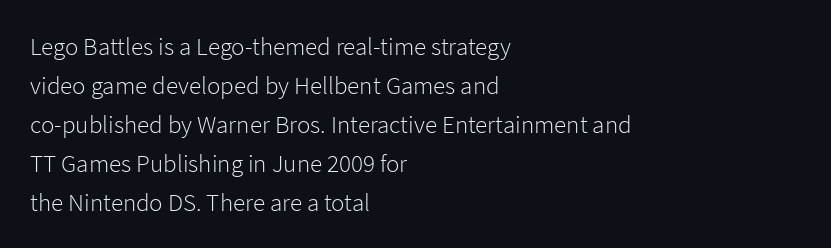
The image shows 25 px text type, upright; set left-aligned, normal line spacing (1.56x), normal letter spacing, not underlined.
